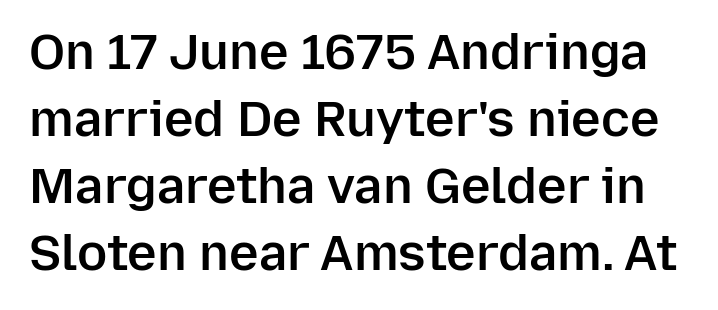
Underline: absent. Each new line begins a customary step beneath the previous one. Strokes here are thickened, but only to semibold level. Every character sits straight up, as roman type does.
